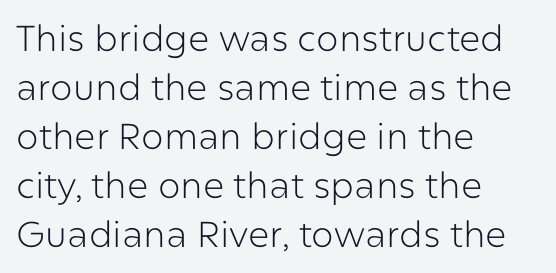
If you measured baseline to baseline, you'd find a middling distance. The strokes are not fattened; the text isn't bold. Honestly, there is no underline to notice here at all. This sample uses plain, unmodified letter spacing. The typography opts for an upright posture over an oblique one. The passage shown is typed in a proportional face where columns would drift.
